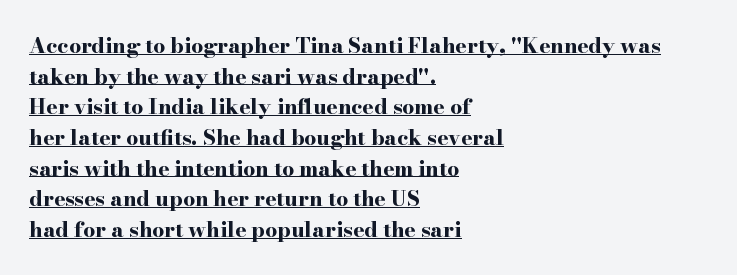
Heft: maximum for text — a bold. Line beginnings align vertically; line endings do not. The string is rendered with underlining switched on. Horizontal bands of white between lines are of average thickness. Posture: upright roman.
